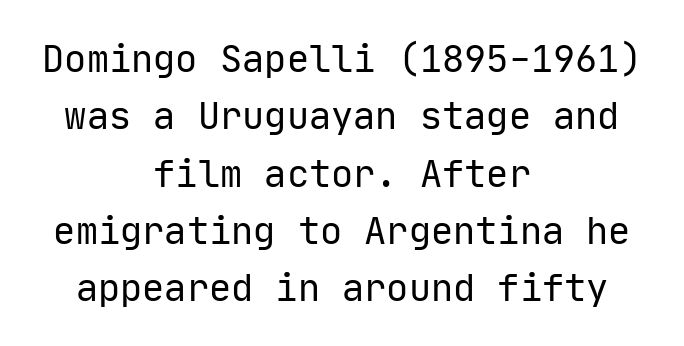
{"serif": "no", "italic": "no", "bold": "no", "weight": "regular", "width": "normal", "stroke_contrast": "low", "x_height": "medium", "monospaced": "yes", "underline": "no", "align": "center", "line_spacing": "normal", "line_spacing_ratio": 1.55, "letter_spacing": "normal", "letter_spacing_em": 0.0, "glyph_px": 37}
